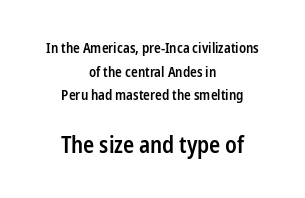
Reading down the block, each line starts at a different indent, mirrored at its end. Tracking value appears to be zero — textbook default spacing. This is the regular roman posture of the typeface. Beneath every word, the page is bare. Stems and bowls a touch heavier than normal — semibold.
